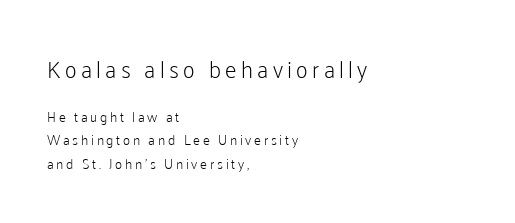
Is there much room between lines? A standard amount, neither cramped nor airy. Anything drawn beneath the words? Only blank space. The passage is arranged the way most books set body copy — flush left. Reading top to bottom, the characters get smaller at the block break. Characters remain perfectly vertical along every line. The passage shown is not bold in any degree.
